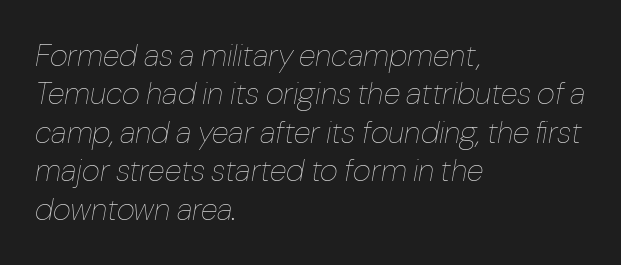
{"italic": "yes", "lean": "right", "slant_degrees": 10, "bold": "no", "weight": "thin", "width": "normal", "stroke_contrast": "low", "x_height": "medium", "monospaced": "no", "underline": "no", "align": "left", "line_spacing_ratio": 1.24, "letter_spacing": "normal", "letter_spacing_em": 0.0, "glyph_px": 31}
